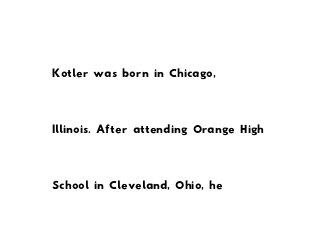
{"serif": "no", "width": "wide", "stroke_contrast": "low", "x_height": "small", "monospaced": "no", "underline": "no", "align": "left", "line_spacing_ratio": 1.81, "letter_spacing": "normal", "letter_spacing_em": 0.0, "glyph_px": 31}
